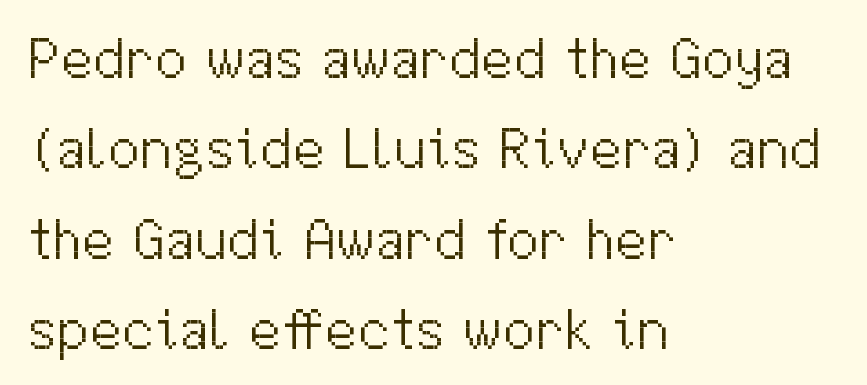
The image shows 58 px light sans-serif type, upright; set left-aligned, normal line spacing (1.56x), normal letter spacing, not underlined; medium stroke contrast and a medium x-height.
